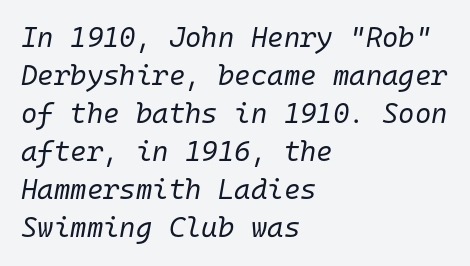
There is no visible air inserted between adjacent glyphs. The setting favours the left margin, as ordinary paragraphs usually do. You could count columns in this text — the font is strictly monospaced. You can tell it's italic because the verticals aren't actually vertical. The leading is moderate, giving the passage an even texture. The baseline area is clear.
